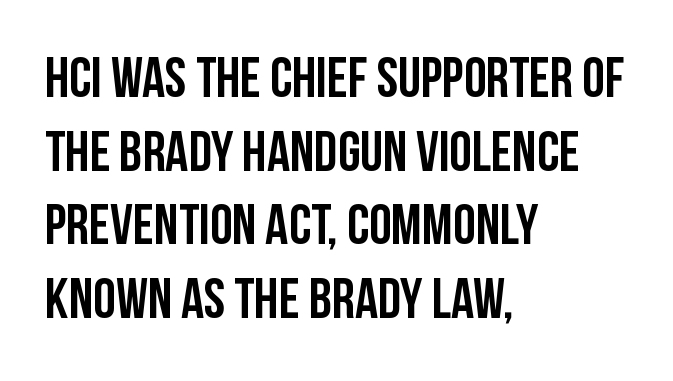
Q: Is the text italic (slanted)? A: No, it is upright.
Q: Is the typeface a serif or a sans-serif typeface? A: Sans-serif.
Q: Is the text underlined? A: No.
Q: How is the paragraph aligned? A: Left-aligned.
Q: Is the spacing between letters normal or unusually wide? A: Normal.
Q: Is the spacing between lines tight, normal or loose? A: Normal.
Q: Width (condensed, normal, or wide)? A: Condensed.
Q: Stroke contrast? A: Low.
Q: x-height? A: Large.
Q: Monospaced? A: No.
